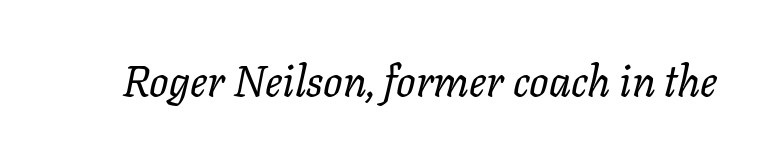
The image shows 43 px regular-weight type, italic (leaning right); set normal letter spacing, not underlined; low stroke contrast and a medium x-height.
